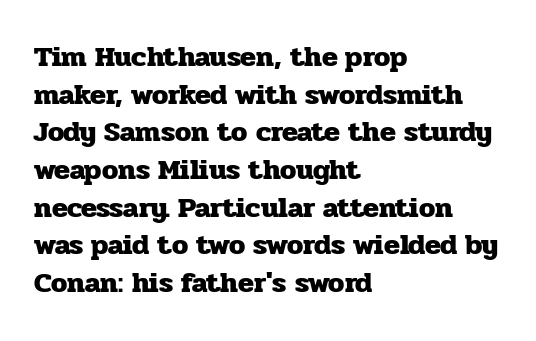
The typography opts for an upright posture over an oblique one. Rule under the text: the space is simply empty. I'd describe the lettering as bold — thick and assertive. You can tell from the footed stems that serif type was used. The letters advance in unequal steps, a hallmark of proportional type. Casual observation: everything's shoved over to the left.
